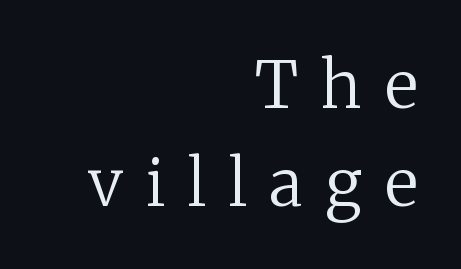
The image shows 65 px regular-weight serif type, upright; set right-aligned, normal line spacing (1.51x), unusually wide letter spacing (+0.35 em), not underlined; medium stroke contrast and a medium x-height.
